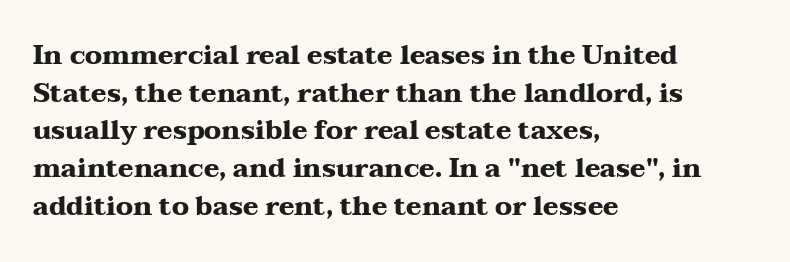
The image shows 26 px bold type, upright; set left-aligned, normal line spacing (1.45x), normal letter spacing, not underlined.
